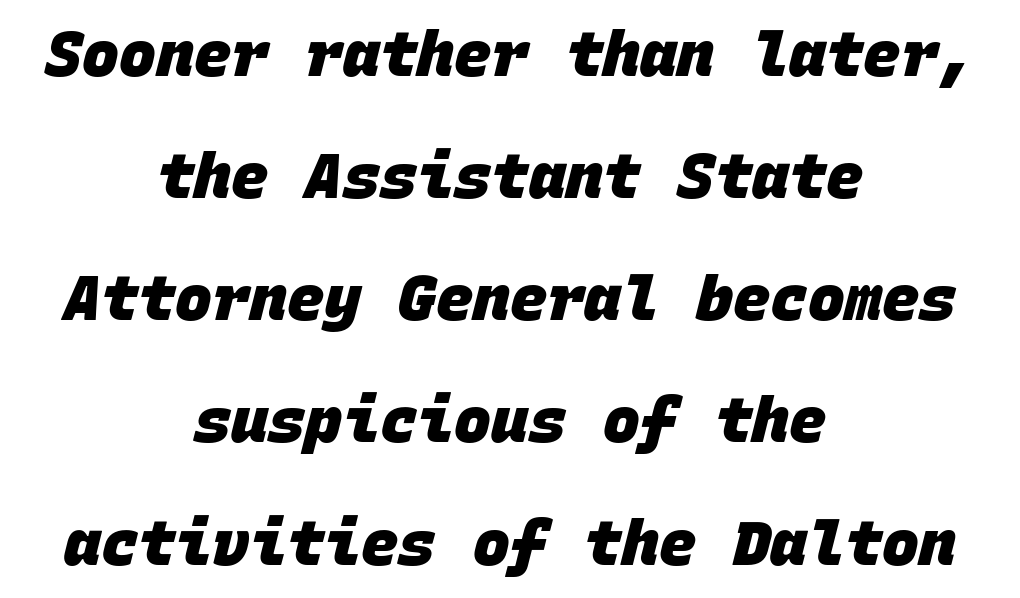
Short note: letters normally spaced. Reading down the column, the eye jumps a long way to each next line. Set as a true bold cut, around the 700 mark. Type without underlining.
